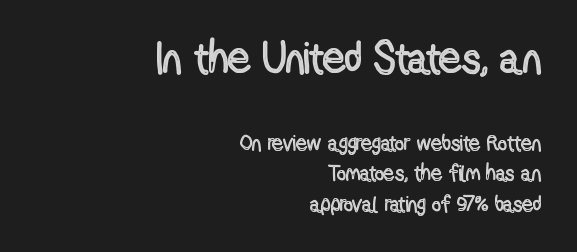
{"italic": "no", "width": "condensed", "x_height": "medium", "monospaced": "no", "underline": "no", "align": "right", "line_spacing": "normal", "line_spacing_ratio": 1.38, "letter_spacing": "normal", "letter_spacing_em": 0.0, "larger_block": "first", "size_ratio": 2.0, "glyph_px": 44}
